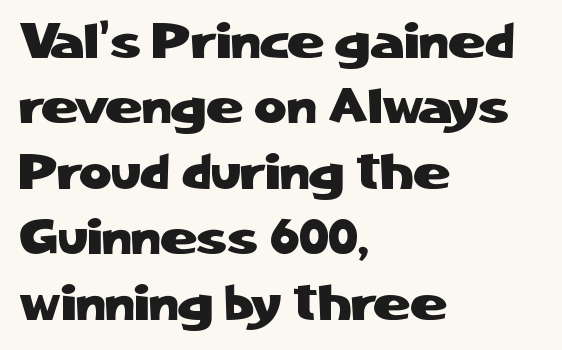
In terms of leading, this rendering sits right in the middle. Font category for this specimen: sans-serif. Descenders hang freely into open space. Tall strokes in this sample are plumb rather than angled.
